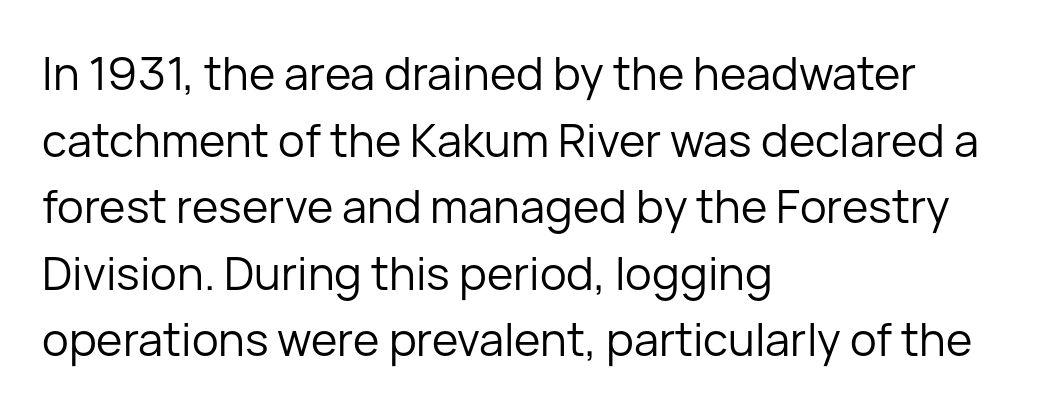
Q: Is the text bold? A: No.
Q: Is the text italic (slanted)? A: No, it is upright.
Q: Is the typeface a serif or a sans-serif typeface? A: Sans-serif.
Q: Is the text underlined? A: No.
Q: How is the paragraph aligned? A: Left-aligned.
Q: Is the spacing between letters normal or unusually wide? A: Normal.
Q: Is the spacing between lines tight, normal or loose? A: Normal.
Q: Width (condensed, normal, or wide)? A: Normal.
Q: Stroke contrast? A: Low.
Q: x-height? A: Medium.
Q: Monospaced? A: No.
